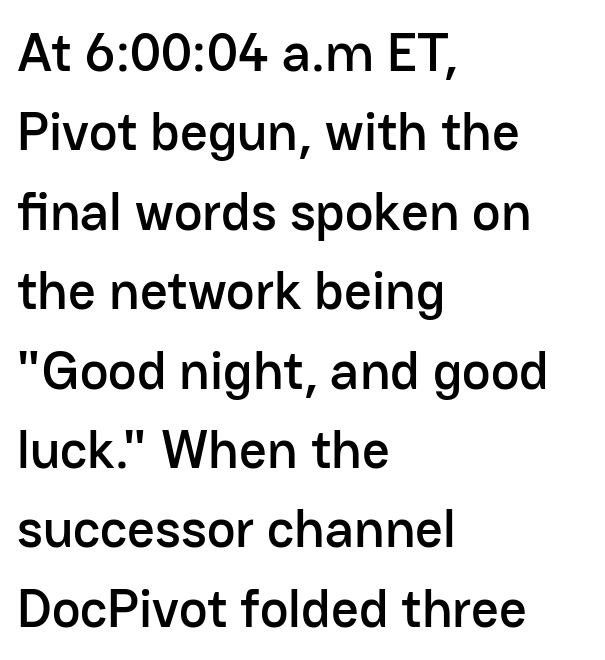
{"serif": "no", "italic": "no", "width": "normal", "stroke_contrast": "low", "x_height": "medium", "monospaced": "no", "underline": "no", "align": "left", "line_spacing": "normal", "line_spacing_ratio": 1.47, "letter_spacing": "normal", "letter_spacing_em": 0.0, "glyph_px": 54}
